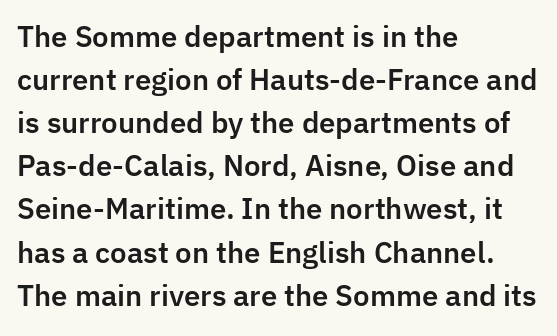
{"serif": "no", "italic": "no", "width": "normal", "stroke_contrast": "low", "x_height": "medium", "monospaced": "no", "underline": "no", "align": "left", "line_spacing": "normal", "line_spacing_ratio": 1.54, "letter_spacing": "normal", "letter_spacing_em": 0.0, "glyph_px": 28}
